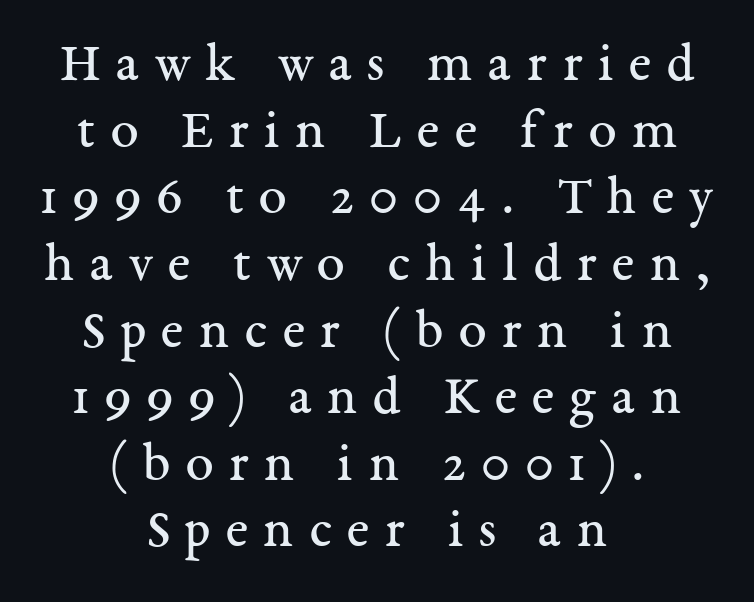
{"serif": "yes", "italic": "no", "bold": "no", "weight": "regular", "width": "normal", "stroke_contrast": "medium", "x_height": "medium", "monospaced": "no", "underline": "no", "align": "center", "line_spacing_ratio": 1.19, "letter_spacing": "wide", "letter_spacing_em": 0.28, "glyph_px": 56}
